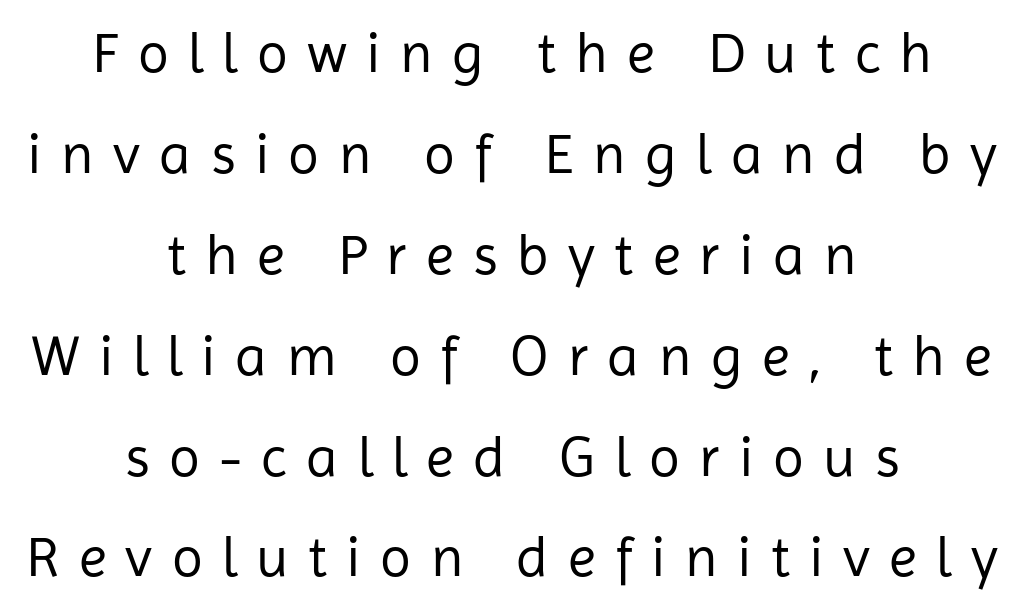
These lines are rendered in a variable-pitch font. The tracking reads as deliberately expanded to a designer's eye. This is the regular roman posture of the typeface. Summary of weight: not heavy and not bold. Serif or sans? Sans — the stroke terminals are bare. Underlining? Definitely not there.
